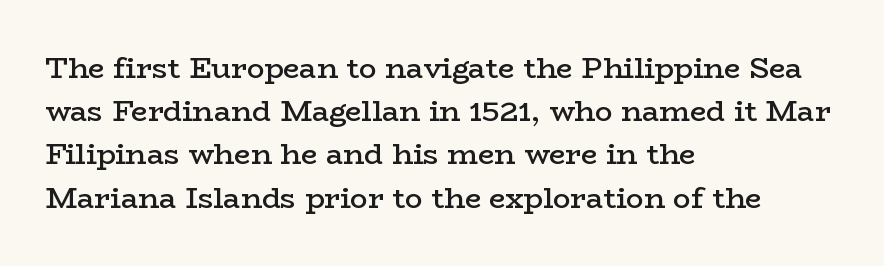
{"serif": "yes", "italic": "no", "bold": "semi", "weight": "semibold", "width": "wide", "stroke_contrast": "low", "x_height": "medium", "monospaced": "no", "underline": "no", "align": "left", "line_spacing": "normal", "line_spacing_ratio": 1.49, "letter_spacing": "normal", "letter_spacing_em": 0.0, "glyph_px": 29}
